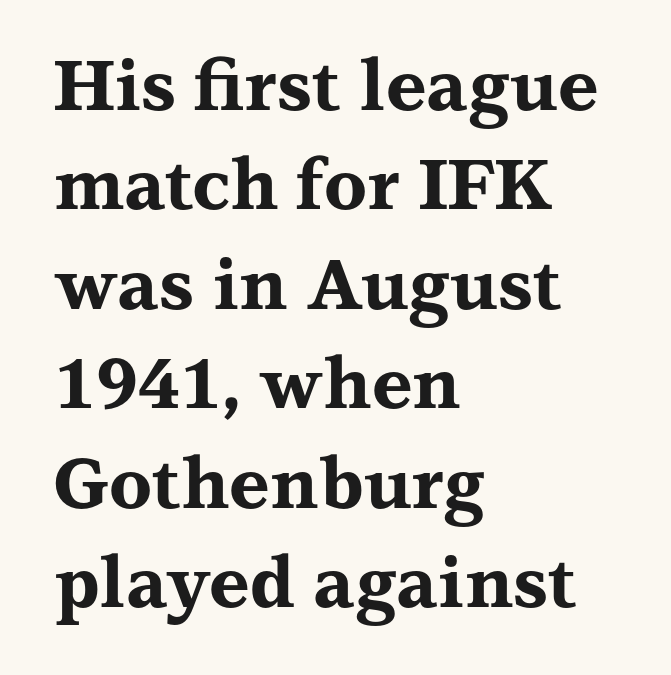
{"serif": "yes", "italic": "no", "bold": "yes", "weight": "bold", "width": "wide", "stroke_contrast": "medium", "x_height": "medium", "monospaced": "no", "underline": "no", "align": "left", "line_spacing": "normal", "line_spacing_ratio": 1.42, "letter_spacing": "normal", "letter_spacing_em": 0.0, "glyph_px": 70}
